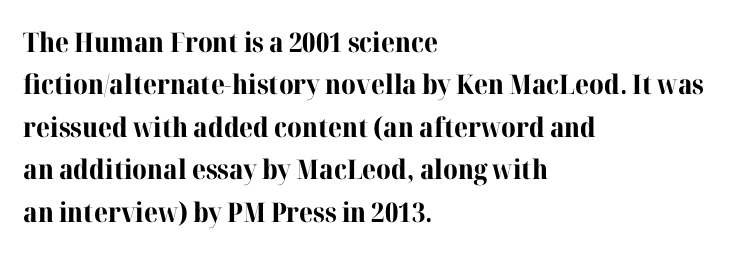
{"italic": "no", "bold": "yes", "underline": "no", "align": "left", "line_spacing": "normal", "line_spacing_ratio": 1.57, "letter_spacing": "normal", "letter_spacing_em": 0.0, "glyph_px": 27}
